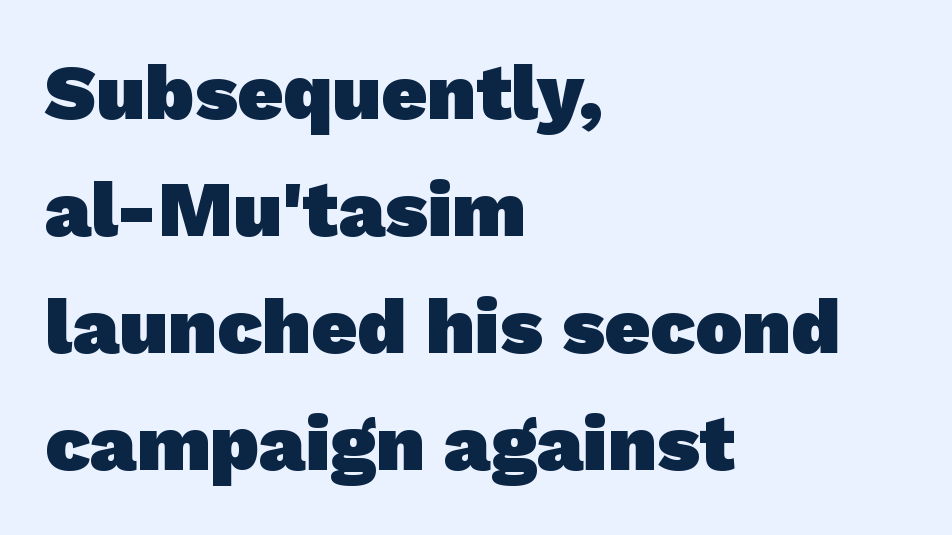
These lines stack with their left ends in a neat column. The horizontal fit of the characters is conventional and even. Looks like regular typesetting: each glyph gets only the width it needs. Observe the absence of serifs on each vertical stroke in this sample. Regular leading.
